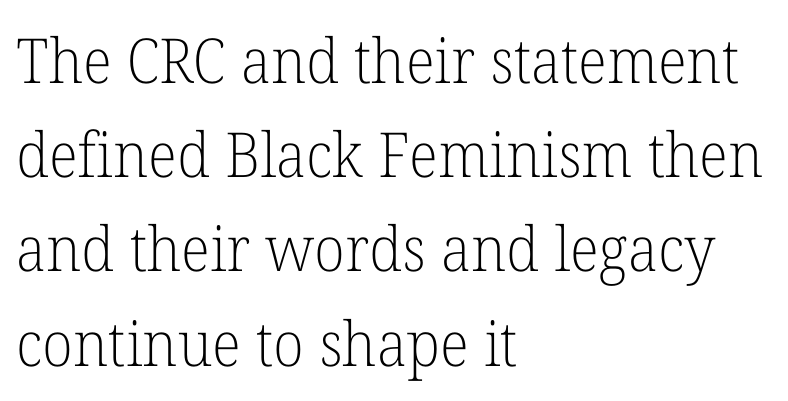
{"serif": "yes", "italic": "no", "bold": "no", "weight": "light", "width": "normal", "stroke_contrast": "low", "x_height": "medium", "monospaced": "no", "underline": "no", "align": "left", "line_spacing": "normal", "line_spacing_ratio": 1.52, "letter_spacing": "normal", "letter_spacing_em": 0.0, "glyph_px": 62}
